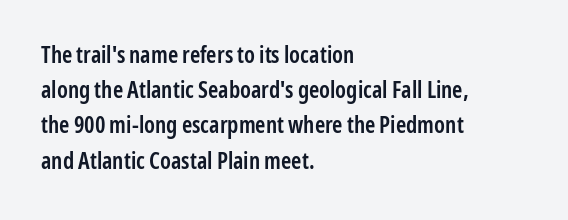
Summary of weight: moderately heavy, a semibold. You could call the tracking neutral — neither tight nor loose. Unmarked baselines from the first word to the last. Quick note: interline space is typical.
